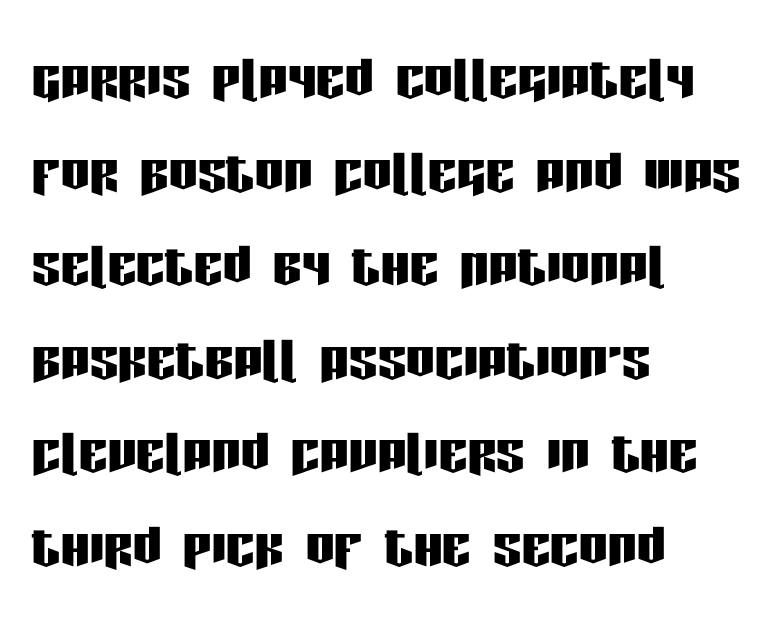
Q: Is the text italic (slanted)? A: No, it is upright.
Q: Is the typeface a serif or a sans-serif typeface? A: Sans-serif.
Q: Is the text underlined? A: No.
Q: How is the paragraph aligned? A: Left-aligned.
Q: Is the spacing between letters normal or unusually wide? A: Normal.
Q: Is the spacing between lines tight, normal or loose? A: Normal.
Q: Width (condensed, normal, or wide)? A: Condensed.
Q: Stroke contrast? A: Low.
Q: x-height? A: Large.
Q: Monospaced? A: No.
